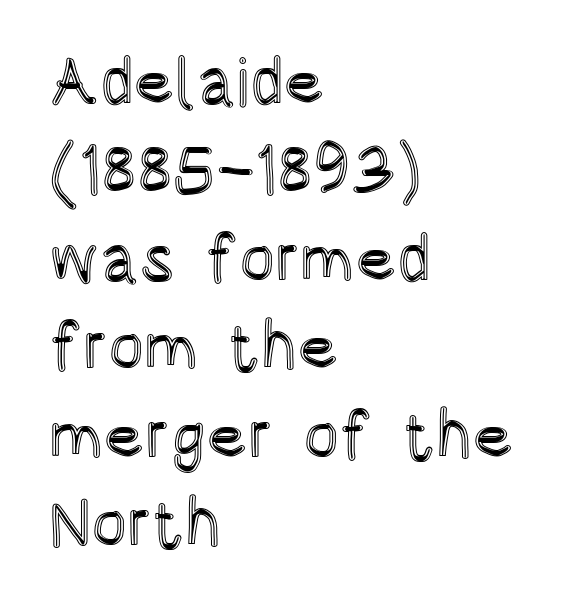
Descenders are the only things crossing below the line. Spacing verdict: proportional, widths tailored to each character. The block of text has a typical density, with ordinary space between rows. Default kerning and tracking; the words read as compact shapes. Which margin do the lines hug? The left one — the right edge is uneven. Quick note: not italic, upright.
